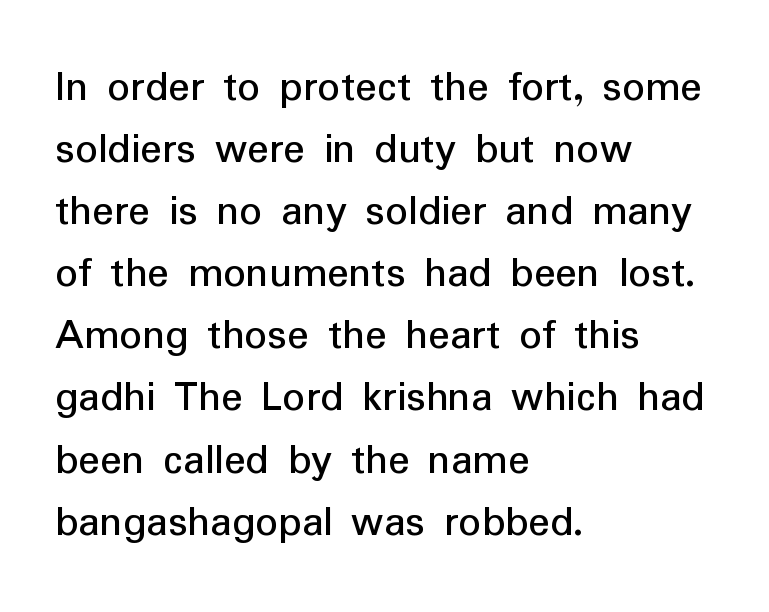
Q: Is the text italic (slanted)? A: No, it is upright.
Q: Is the typeface a serif or a sans-serif typeface? A: Sans-serif.
Q: Is the text underlined? A: No.
Q: How is the paragraph aligned? A: Left-aligned.
Q: Is the spacing between letters normal or unusually wide? A: Normal.
Q: Is the spacing between lines tight, normal or loose? A: Normal.
Q: Width (condensed, normal, or wide)? A: Normal.
Q: Stroke contrast? A: Low.
Q: x-height? A: Medium.
Q: Monospaced? A: No.
